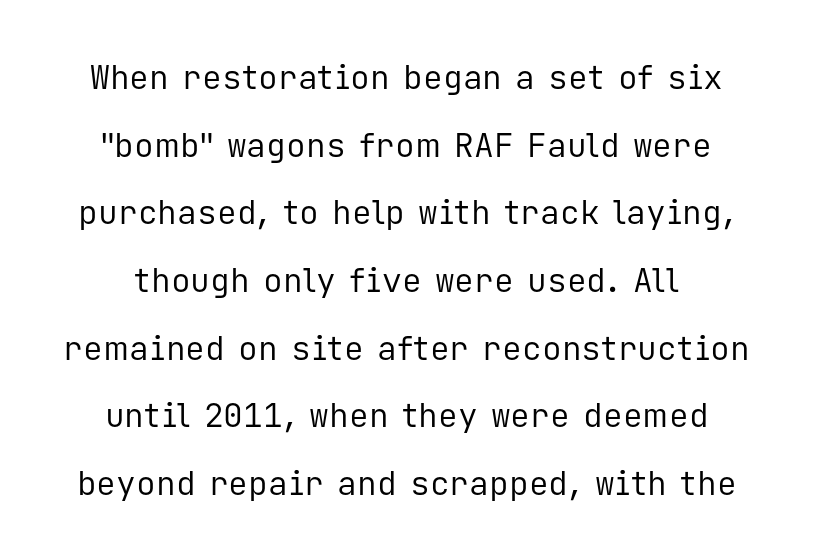
The image shows 33 px regular-weight sans-serif type, upright, monospaced; set loose line spacing (2.05x), normal letter spacing, not underlined; low stroke contrast and a medium x-height.
